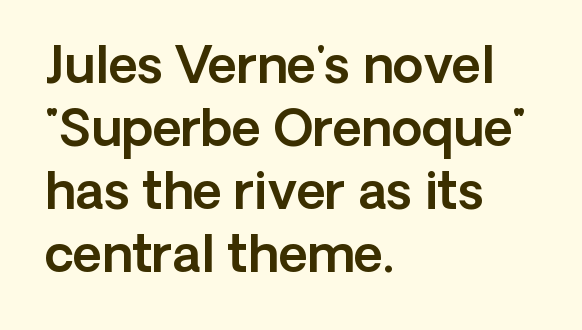
Q: Is the text italic (slanted)? A: No, it is upright.
Q: Is the typeface a serif or a sans-serif typeface? A: Sans-serif.
Q: Is the text underlined? A: No.
Q: How is the paragraph aligned? A: Left-aligned.
Q: Is the spacing between letters normal or unusually wide? A: Normal.
Q: Is the spacing between lines tight, normal or loose? A: Normal.
Q: Width (condensed, normal, or wide)? A: Normal.
Q: x-height? A: Medium.
Q: Monospaced? A: No.
